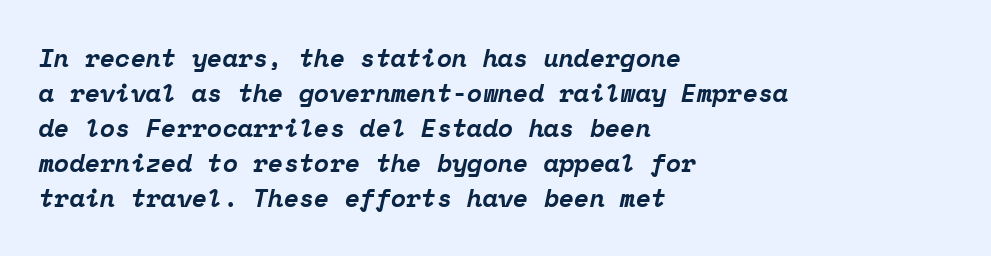
The image shows 25 px bold type, italic (leaning right); set left-aligned, normal line spacing (1.4x), normal letter spacing, not underlined.
